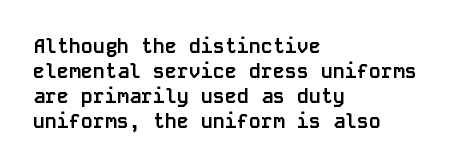
{"italic": "no", "bold": "yes", "underline": "no", "align": "left", "line_spacing": "normal", "line_spacing_ratio": 1.25, "letter_spacing": "normal", "letter_spacing_em": 0.0, "glyph_px": 20}
